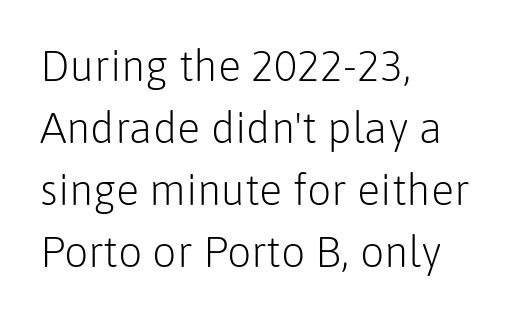
{"serif": "no", "italic": "no", "bold": "no", "weight": "light", "width": "normal", "stroke_contrast": "low", "x_height": "medium", "monospaced": "no", "underline": "no", "align": "left", "line_spacing": "normal", "line_spacing_ratio": 1.44, "letter_spacing": "normal", "letter_spacing_em": 0.0, "glyph_px": 43}
